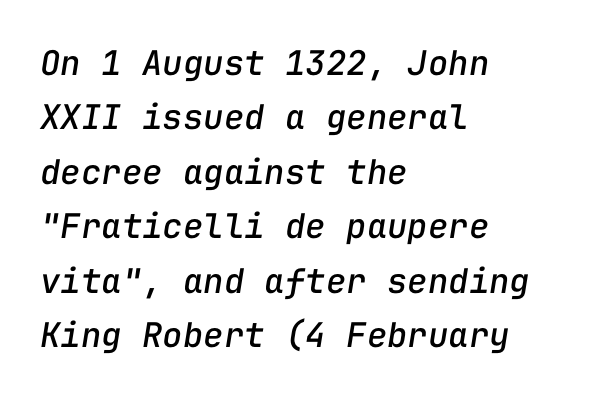
The image shows 34 px text type, italic (leaning right), monospaced; set left-aligned, normal line spacing (1.6x), normal letter spacing, not underlined; low stroke contrast and a medium x-height.
